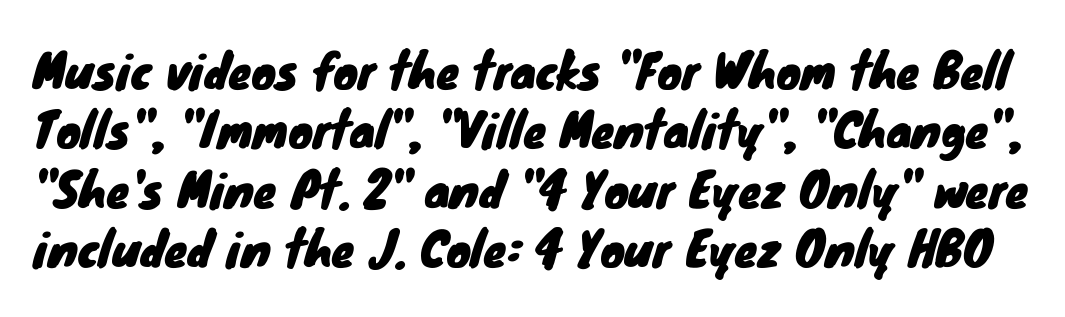
There is no visible air inserted between adjacent glyphs. Each letter's strokes conclude bluntly, with no projecting serifs. The specimen omits any rule beneath the text block's lines. A typesetter would call this proportional, since set widths differ per character. Baseline-to-baseline distance is the conventional proportion of letter height.
